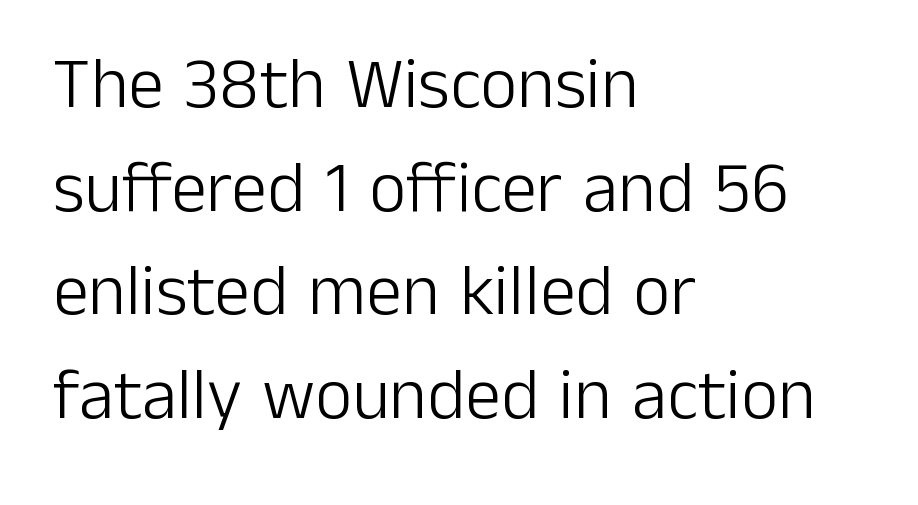
{"serif": "no", "italic": "no", "bold": "no", "weight": "light", "width": "normal", "stroke_contrast": "low", "x_height": "medium", "monospaced": "no", "underline": "no", "align": "left", "line_spacing": "normal", "line_spacing_ratio": 1.44, "letter_spacing": "normal", "letter_spacing_em": 0.0, "glyph_px": 72}
